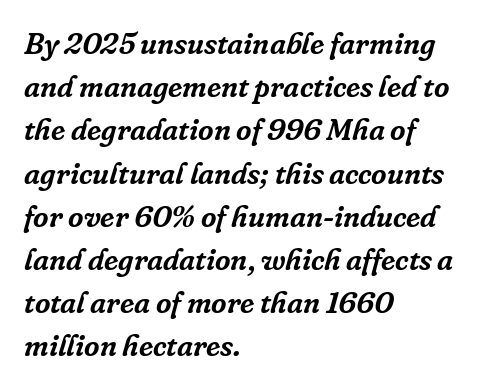
The image shows 30 px serif type, italic (leaning right); set left-aligned, normal line spacing (1.44x), normal letter spacing, not underlined; low stroke contrast and a medium x-height.
